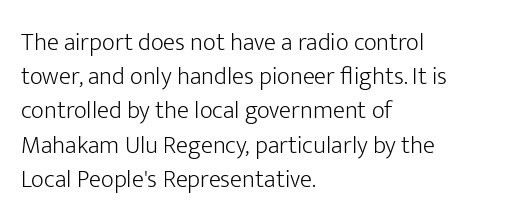
Q: Is the text bold? A: No.
Q: Is the text italic (slanted)? A: No, it is upright.
Q: Is the text underlined? A: No.
Q: How is the paragraph aligned? A: Left-aligned.
Q: Is the spacing between letters normal or unusually wide? A: Normal.
Q: Is the spacing between lines tight, normal or loose? A: Normal.
